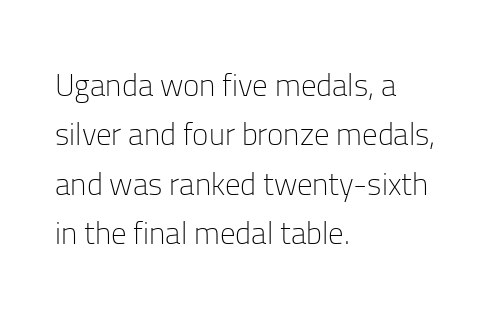
{"serif": "no", "italic": "no", "bold": "no", "weight": "light", "width": "normal", "stroke_contrast": "low", "x_height": "medium", "monospaced": "no", "underline": "no", "align": "left", "line_spacing": "normal", "line_spacing_ratio": 1.59, "letter_spacing": "normal", "letter_spacing_em": 0.0, "glyph_px": 31}
